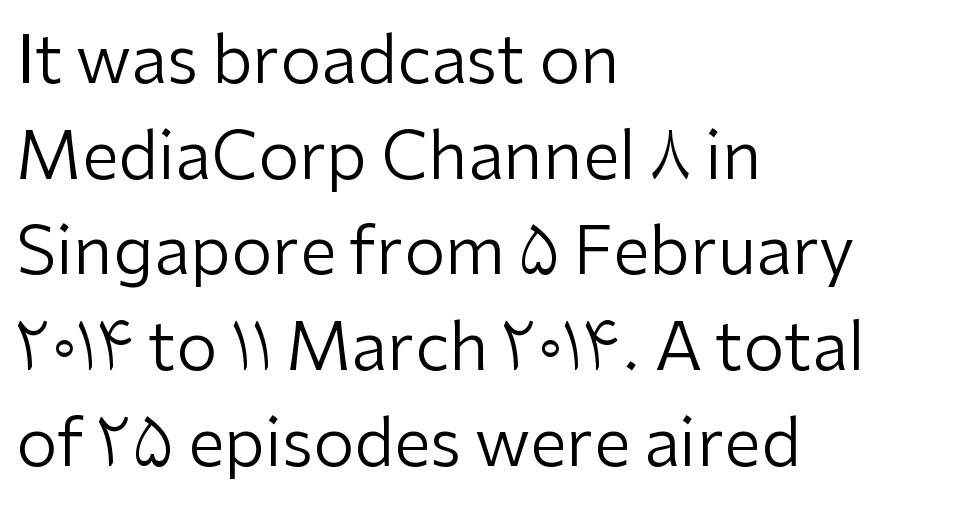
{"serif": "no", "italic": "no", "bold": "no", "weight": "regular", "width": "normal", "stroke_contrast": "low", "x_height": "medium", "monospaced": "no", "underline": "no", "align": "left", "line_spacing": "normal", "line_spacing_ratio": 1.45, "letter_spacing": "normal", "letter_spacing_em": 0.0, "glyph_px": 66}
